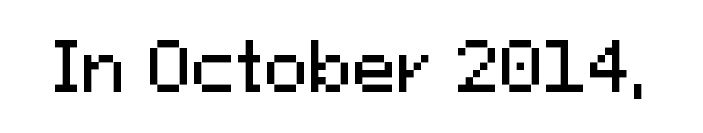
The image shows 66 px sans-serif type, upright; set normal letter spacing, not underlined; medium stroke contrast and a medium x-height.
